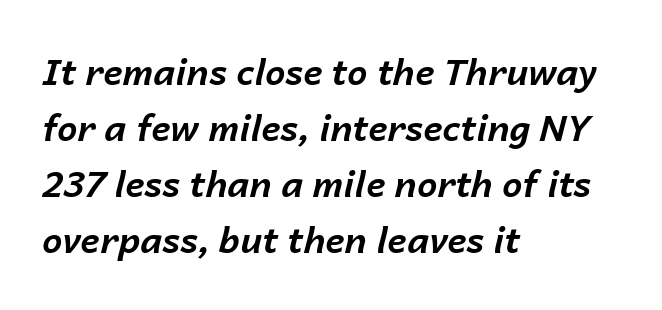
The font is running at its bold setting. Each letter keeps its own natural width here, so spacing adapts to shape. Inter-character spacing is left at the font's built-in metrics. The leading is moderate, giving the passage an even texture. Bare-footed words on every line. Line starts are locked; line ends wander.
